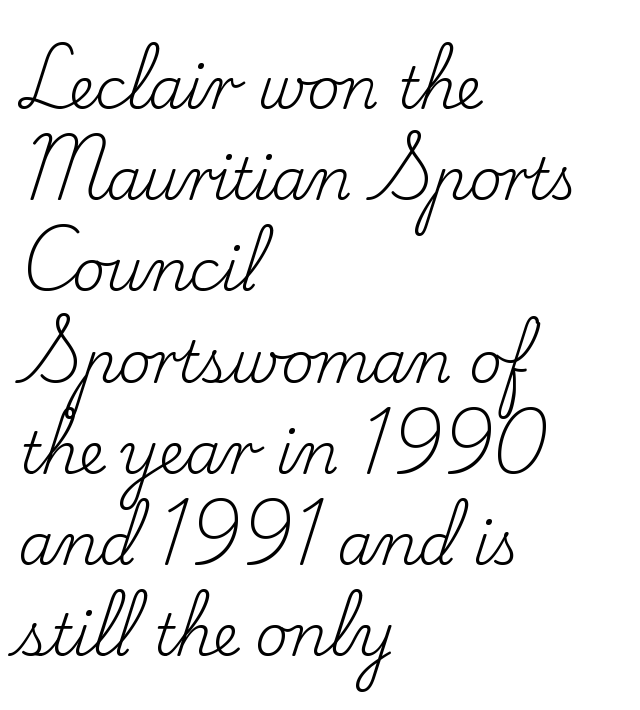
The image shows 57 px regular-weight serif type; set left-aligned, normal line spacing (1.6x), normal letter spacing, not underlined; low stroke contrast and a small x-height.
